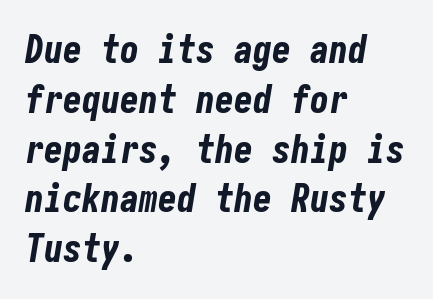
{"italic": "yes", "lean": "right", "slant_degrees": 10, "bold": "yes", "weight": "bold", "width": "condensed", "stroke_contrast": "low", "x_height": "medium", "underline": "no", "align": "left", "line_spacing": "normal", "line_spacing_ratio": 1.31, "letter_spacing": "normal", "letter_spacing_em": 0.0, "glyph_px": 38}
